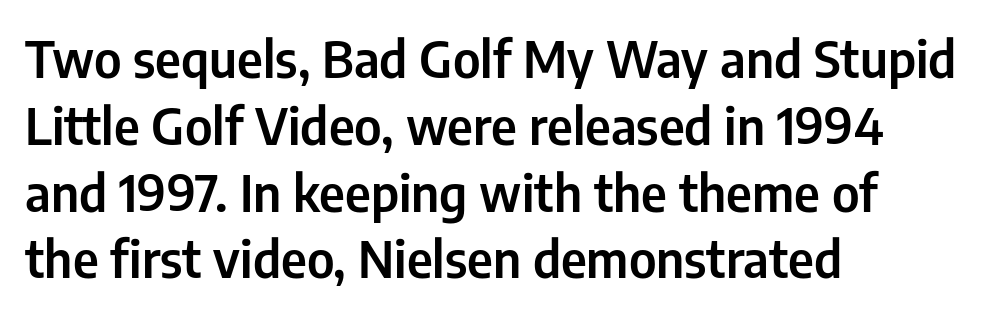
Q: Is the text italic (slanted)? A: No, it is upright.
Q: Is the typeface a serif or a sans-serif typeface? A: Sans-serif.
Q: Is the text underlined? A: No.
Q: How is the paragraph aligned? A: Left-aligned.
Q: Is the spacing between letters normal or unusually wide? A: Normal.
Q: Is the spacing between lines tight, normal or loose? A: Normal.
Q: Width (condensed, normal, or wide)? A: Condensed.
Q: Stroke contrast? A: Low.
Q: x-height? A: Medium.
Q: Monospaced? A: No.
